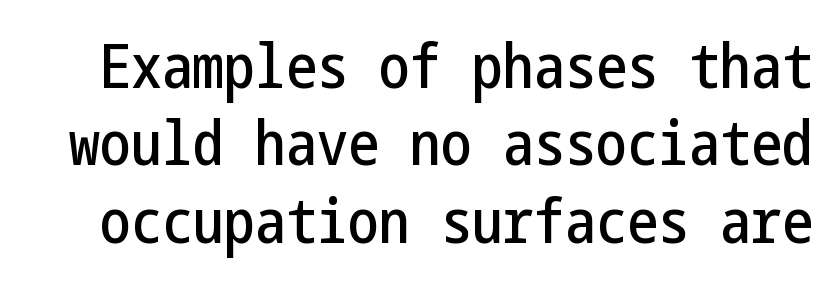
Q: Is the text italic (slanted)? A: No, it is upright.
Q: Is the typeface a serif or a sans-serif typeface? A: Sans-serif.
Q: Is the text underlined? A: No.
Q: Is the spacing between letters normal or unusually wide? A: Normal.
Q: Is the spacing between lines tight, normal or loose? A: Normal.
Q: Width (condensed, normal, or wide)? A: Condensed.
Q: Stroke contrast? A: Low.
Q: x-height? A: Medium.
